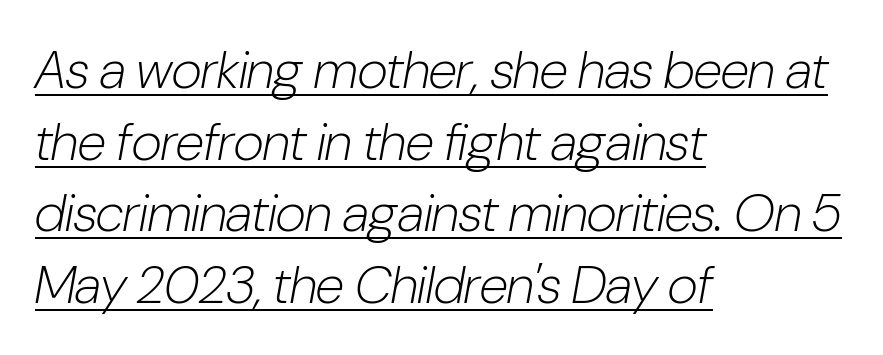
Caption: multi-line text, flush left, ragged right. These lines were composed using italics. The passage shown is typed in a proportional face where columns would drift. Weight: in the light-to-regular range.
